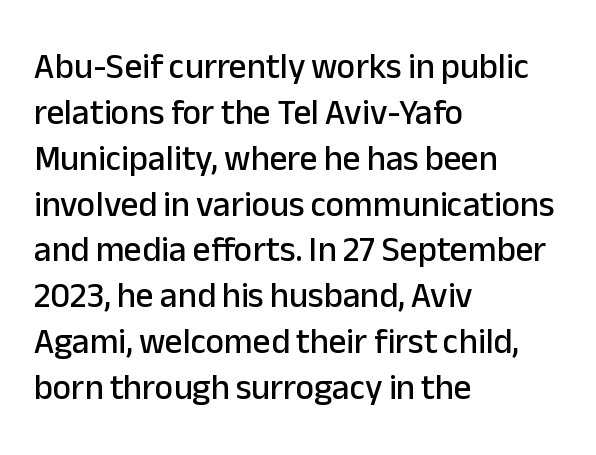
If you drew a line through each stem, it would be perfectly vertical. Do the characters align in a grid? No, the font is proportional. Students, note that the glyphs here touch the page at normal intervals. The typeface chosen for these lines omits serifs. Rows of type keep a routine distance in the vertical direction.
